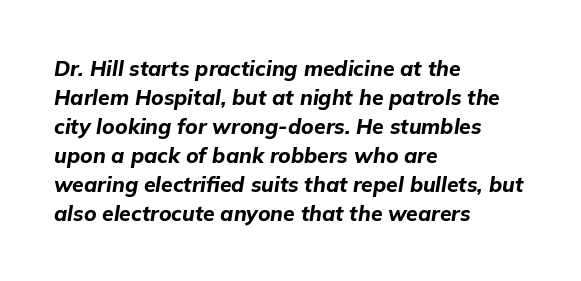
Q: Is the text bold? A: Yes.
Q: Is the text italic (slanted)? A: Yes, it leans right by about 9 degrees.
Q: Is the text underlined? A: No.
Q: How is the paragraph aligned? A: Left-aligned.
Q: Is the spacing between letters normal or unusually wide? A: Normal.
Q: Is the spacing between lines tight, normal or loose? A: Normal.
